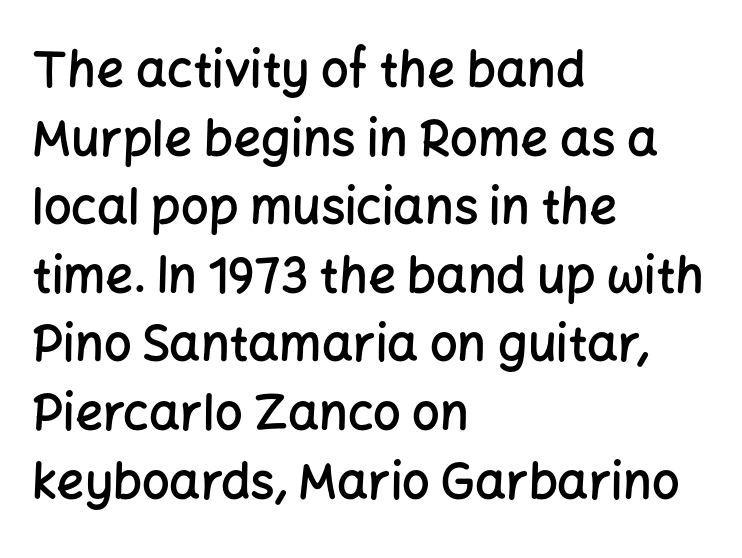
{"serif": "no", "italic": "no", "bold": "semi", "weight": "semibold", "width": "normal", "stroke_contrast": "low", "x_height": "medium", "monospaced": "no", "underline": "no", "align": "left", "line_spacing": "normal", "line_spacing_ratio": 1.4, "letter_spacing": "normal", "letter_spacing_em": 0.0, "glyph_px": 49}
